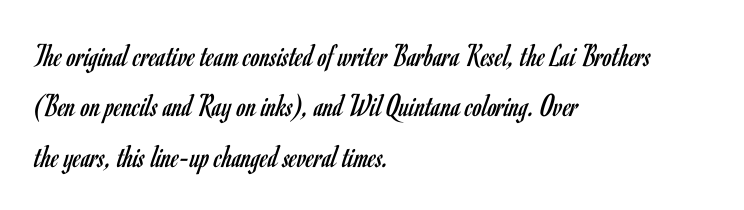
Q: Is the text bold? A: No.
Q: Is the text italic (slanted)? A: Yes.
Q: Is the typeface a serif or a sans-serif typeface? A: Sans-serif.
Q: Is the text underlined? A: No.
Q: How is the paragraph aligned? A: Left-aligned.
Q: Is the spacing between letters normal or unusually wide? A: Normal.
Q: Is the spacing between lines tight, normal or loose? A: Normal.
Q: Width (condensed, normal, or wide)? A: Condensed.
Q: Stroke contrast? A: Low.
Q: x-height? A: Small.
Q: Monospaced? A: No.
